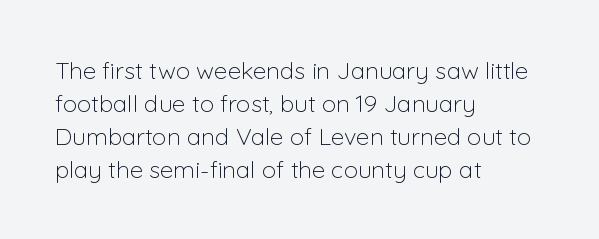
The image shows 24 px text type, upright; set left-aligned, normal line spacing (1.37x), normal letter spacing, not underlined.
